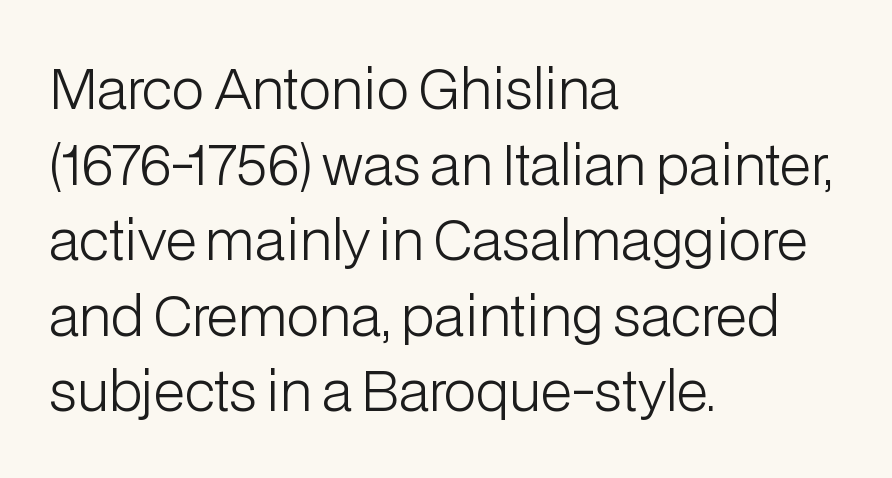
Q: Is the text bold? A: No.
Q: Is the text italic (slanted)? A: No, it is upright.
Q: Is the typeface a serif or a sans-serif typeface? A: Sans-serif.
Q: Is the text underlined? A: No.
Q: How is the paragraph aligned? A: Left-aligned.
Q: Is the spacing between letters normal or unusually wide? A: Normal.
Q: Is the spacing between lines tight, normal or loose? A: Normal.
Q: Width (condensed, normal, or wide)? A: Normal.
Q: Stroke contrast? A: Low.
Q: x-height? A: Medium.
Q: Monospaced? A: No.
